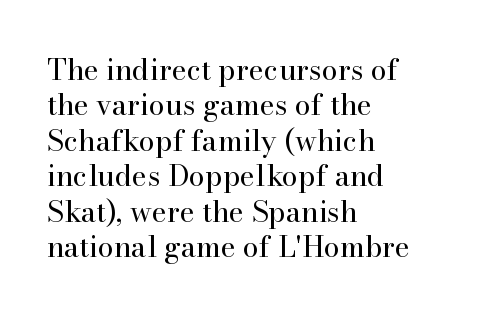
Proportional: the letters do not fall into vertical columns. The specimen omits any rule beneath the text block's lines. Every row of glyphs begins at an identical x-position on the left. The letters carry serifs — small finishing strokes at the ends of their stems.
